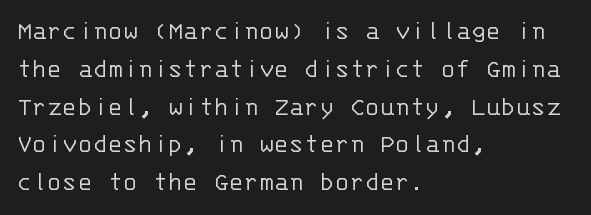
{"serif": "no", "italic": "no", "bold": "no", "weight": "light", "width": "normal", "stroke_contrast": "low", "x_height": "large", "monospaced": "yes", "underline": "no", "align": "left", "line_spacing": "normal", "line_spacing_ratio": 1.35, "letter_spacing": "normal", "letter_spacing_em": 0.0, "glyph_px": 28}
